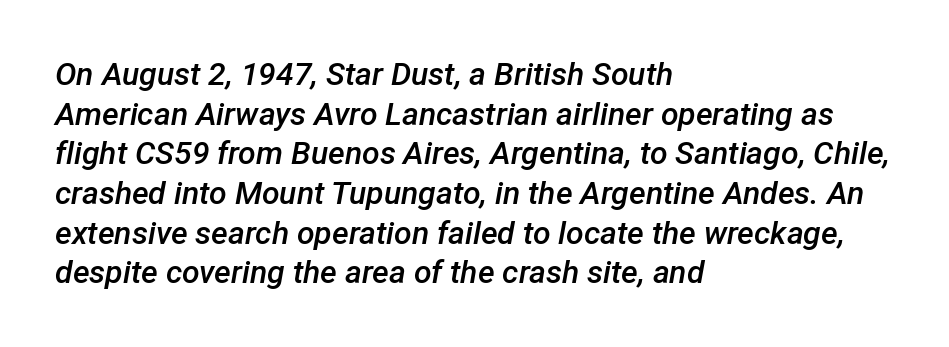
Q: Is the text bold? A: Semi-bold.
Q: Is the text italic (slanted)? A: Yes, it leans right by about 12 degrees.
Q: Is the text underlined? A: No.
Q: How is the paragraph aligned? A: Left-aligned.
Q: Is the spacing between letters normal or unusually wide? A: Normal.
Q: Width (condensed, normal, or wide)? A: Normal.
Q: Stroke contrast? A: Low.
Q: x-height? A: Medium.
Q: Monospaced? A: No.
